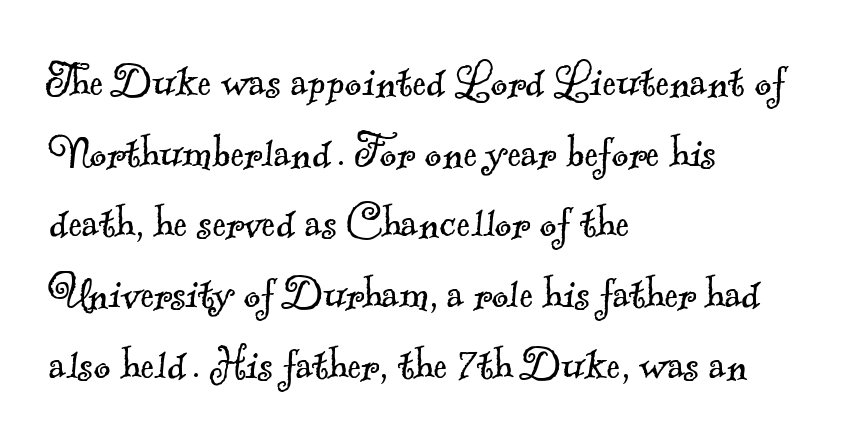
Q: Is the text bold? A: No.
Q: Is the typeface a serif or a sans-serif typeface? A: Serif.
Q: Is the text underlined? A: No.
Q: How is the paragraph aligned? A: Left-aligned.
Q: Is the spacing between letters normal or unusually wide? A: Normal.
Q: Is the spacing between lines tight, normal or loose? A: Normal.
Q: Width (condensed, normal, or wide)? A: Normal.
Q: x-height? A: Small.
Q: Monospaced? A: No.
